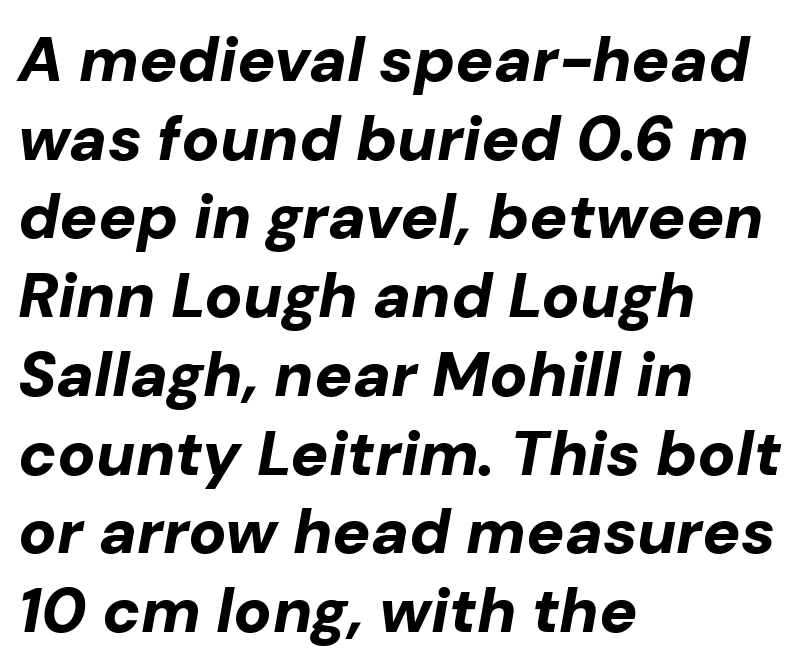
The image shows 63 px bold type, italic (leaning right); set left-aligned, normal line spacing (1.25x), normal letter spacing, not underlined; low stroke contrast and a medium x-height.
